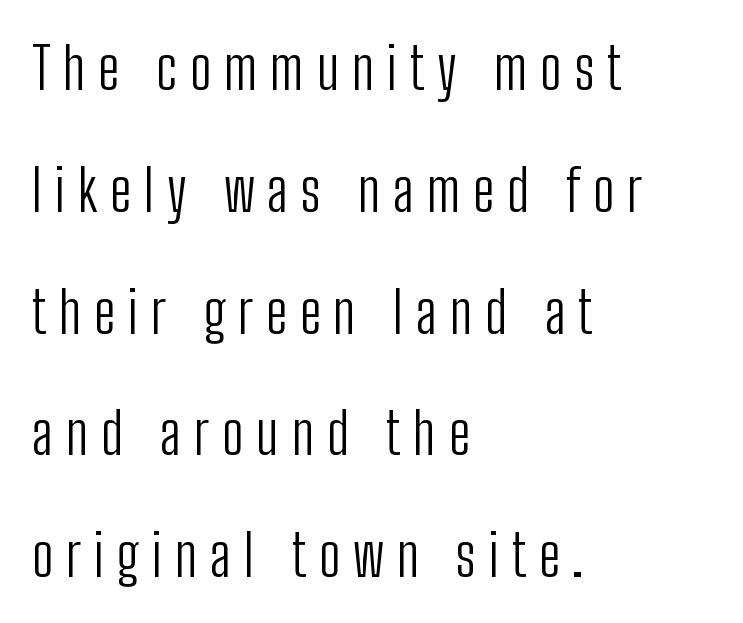
{"serif": "no", "italic": "no", "bold": "no", "weight": "light", "width": "condensed", "stroke_contrast": "low", "x_height": "medium", "monospaced": "no", "underline": "no", "align": "left", "line_spacing": "loose", "line_spacing_ratio": 2.1, "letter_spacing": "wide", "letter_spacing_em": 0.22, "glyph_px": 58}
